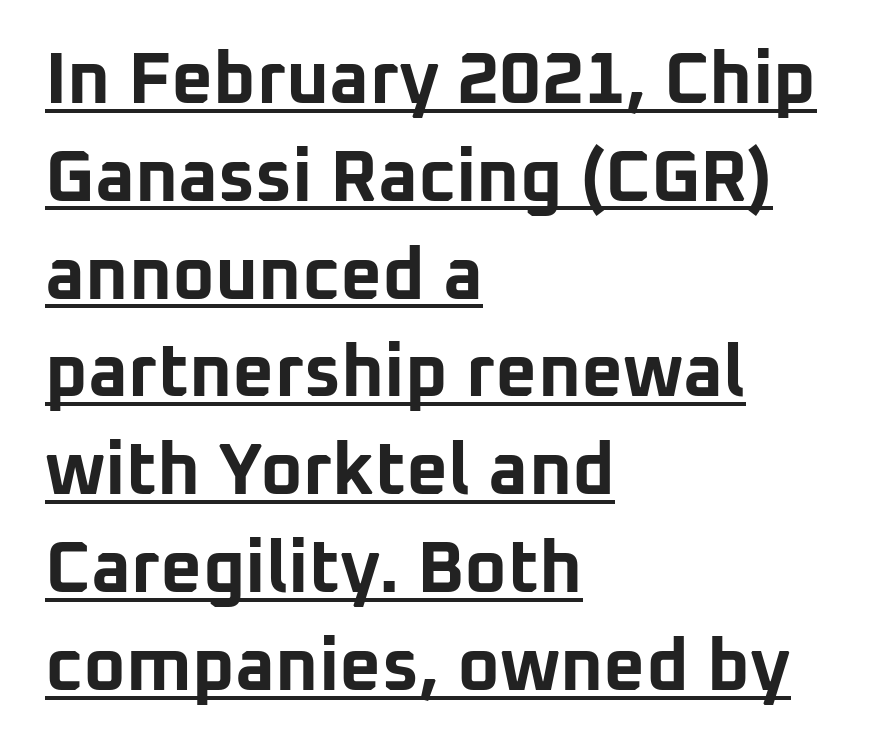
{"serif": "no", "italic": "no", "bold": "yes", "weight": "bold", "width": "normal", "stroke_contrast": "low", "x_height": "medium", "monospaced": "no", "underline": "yes", "align": "left", "line_spacing": "normal", "line_spacing_ratio": 1.34, "letter_spacing": "normal", "letter_spacing_em": 0.0, "glyph_px": 73}
